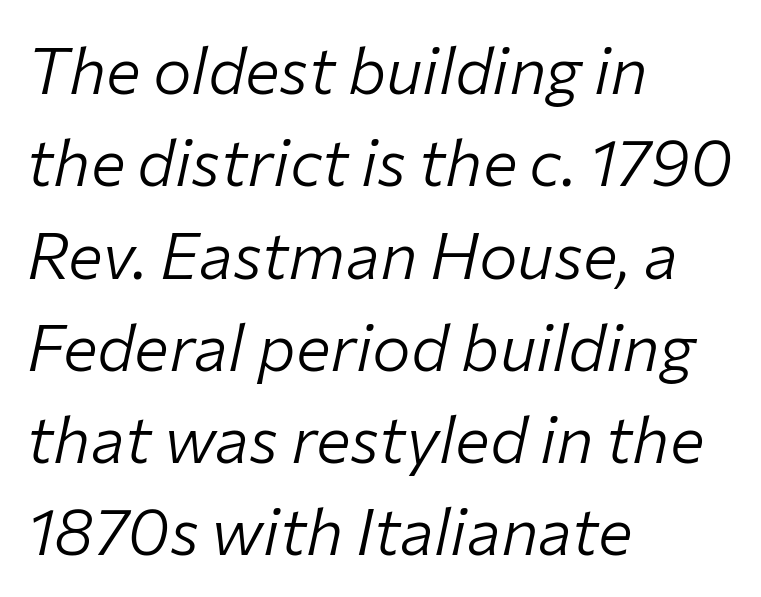
Q: Is the text bold? A: No.
Q: Is the text italic (slanted)? A: Yes, it leans right by about 12 degrees.
Q: Is the text underlined? A: No.
Q: How is the paragraph aligned? A: Left-aligned.
Q: Is the spacing between letters normal or unusually wide? A: Normal.
Q: Is the spacing between lines tight, normal or loose? A: Normal.
Q: Width (condensed, normal, or wide)? A: Normal.
Q: Stroke contrast? A: Low.
Q: x-height? A: Medium.
Q: Monospaced? A: No.
